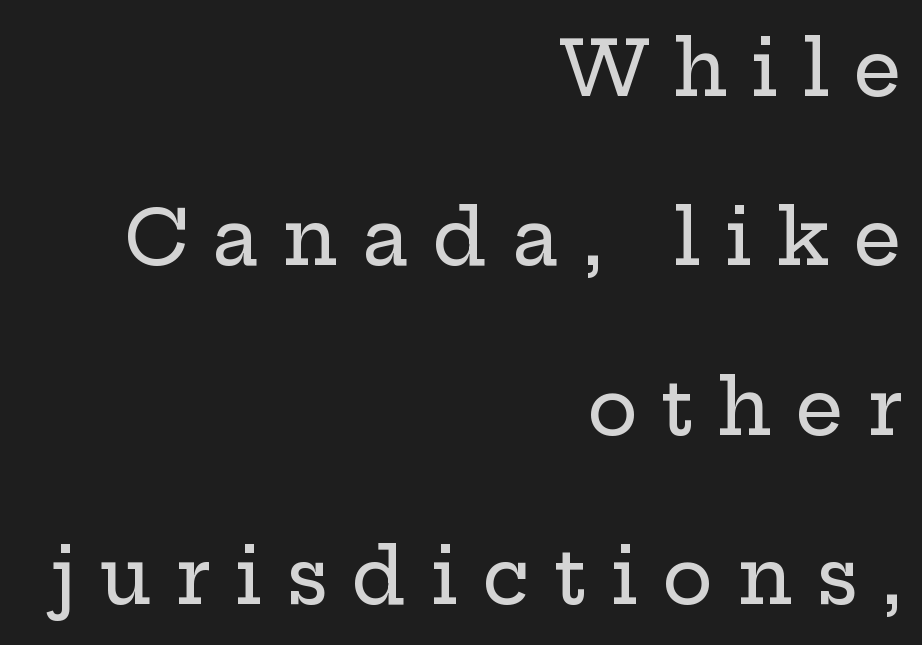
Q: Is the text italic (slanted)? A: No, it is upright.
Q: Is the typeface a serif or a sans-serif typeface? A: Serif.
Q: Is the text underlined? A: No.
Q: How is the paragraph aligned? A: Right-aligned.
Q: Is the spacing between letters normal or unusually wide? A: Unusually wide.
Q: Is the spacing between lines tight, normal or loose? A: Loose.
Q: Width (condensed, normal, or wide)? A: Wide.
Q: Stroke contrast? A: Low.
Q: x-height? A: Medium.
Q: Monospaced? A: No.
